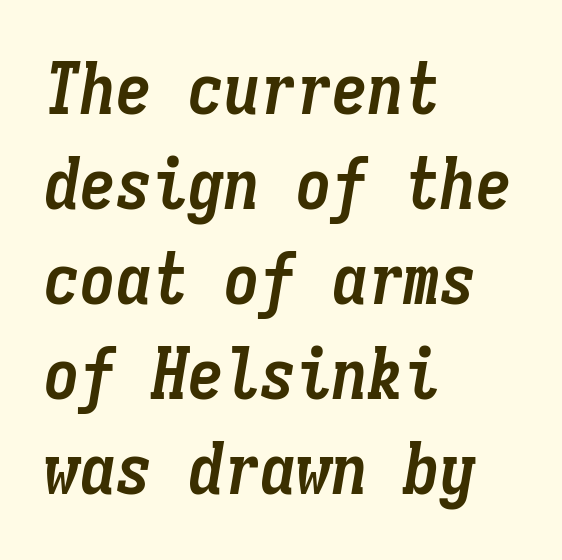
The rendering uses typewriter-style spacing with identical character cells. Yep, that's italic — everything's leaning. Bare-footed words on every line. Does the copy run flush right? No — it runs flush left. Compared with typical body copy, the letter spacing here is the same.
